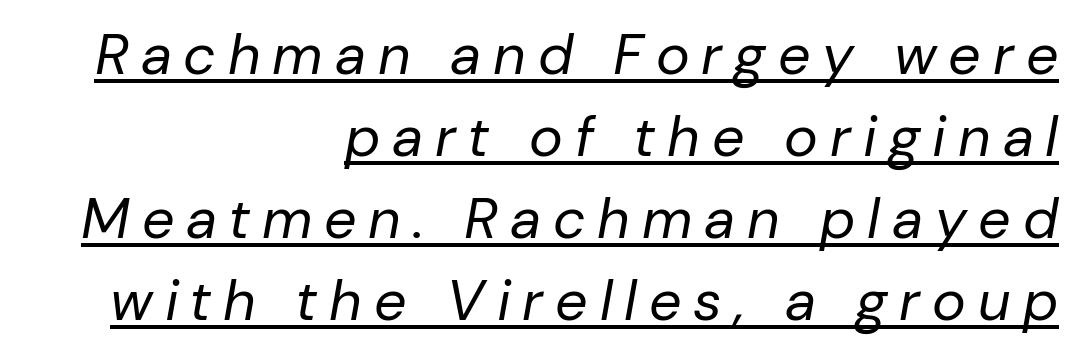
Q: Is the text bold? A: No.
Q: Is the text italic (slanted)? A: Yes, it leans right by about 10 degrees.
Q: Is the text underlined? A: Yes.
Q: How is the paragraph aligned? A: Right-aligned.
Q: Is the spacing between letters normal or unusually wide? A: Unusually wide.
Q: Is the spacing between lines tight, normal or loose? A: Normal.
Q: Width (condensed, normal, or wide)? A: Normal.
Q: Stroke contrast? A: Low.
Q: x-height? A: Medium.
Q: Monospaced? A: No.
